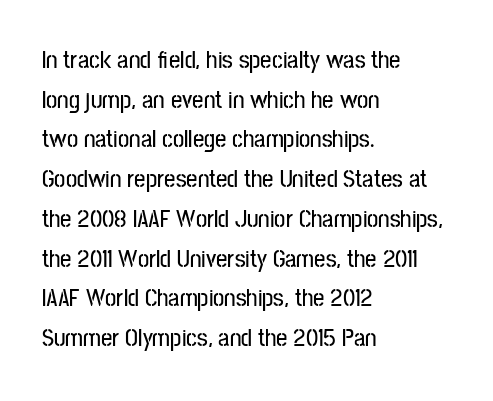
Words appear dense and cohesive because spacing is normal. Italic? Not at all — the glyphs are vertical. Horizontally, the lines are justified to the leading edge only. Leading matches the norm, producing a regular column. Each row of text sits above clean, open space.
